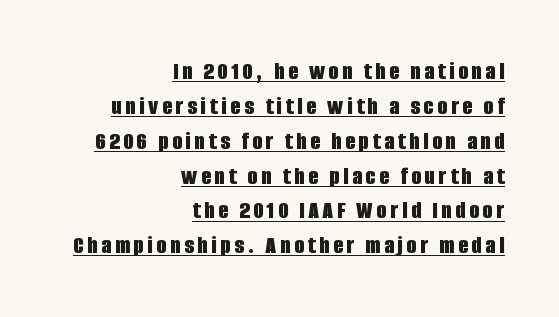
{"italic": "no", "bold": "yes", "underline": "yes", "align": "right", "line_spacing": "normal", "line_spacing_ratio": 1.34, "glyph_px": 26}
